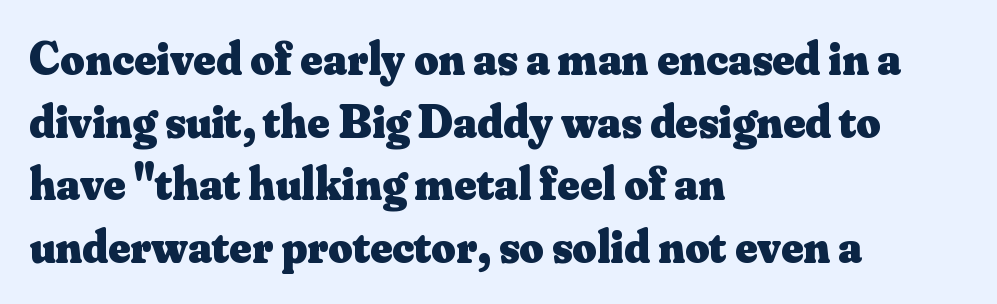
Short note: letters normally spaced. Varying glyph widths throughout — classic text-font behaviour. It's the straight-up-and-down kind of type. The designer went with a serif here, giving each stem small feet.
